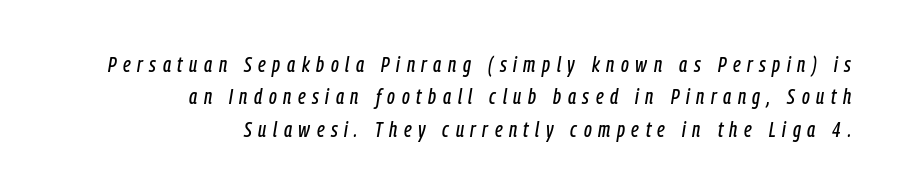
Q: Is the text italic (slanted)? A: Yes, it leans right by about 9 degrees.
Q: Is the text underlined? A: No.
Q: How is the paragraph aligned? A: Right-aligned.
Q: Is the spacing between letters normal or unusually wide? A: Unusually wide.
Q: Is the spacing between lines tight, normal or loose? A: Normal.
